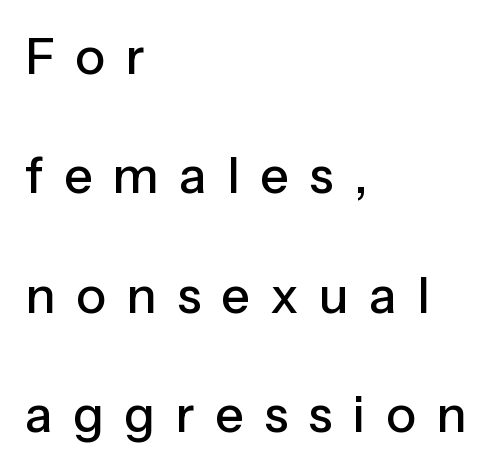
The image shows 50 px sans-serif type, upright; set left-aligned, loose line spacing (2.39x), unusually wide letter spacing (+0.41 em), not underlined; low stroke contrast and a medium x-height.
